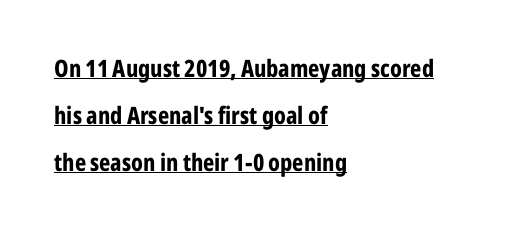
{"italic": "no", "bold": "yes", "underline": "yes", "align": "left", "line_spacing": "loose", "line_spacing_ratio": 1.95, "letter_spacing": "normal", "letter_spacing_em": 0.0, "glyph_px": 24}
